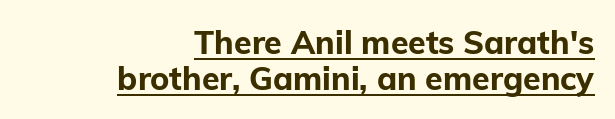
Q: Is the text bold? A: Yes.
Q: Is the text italic (slanted)? A: No, it is upright.
Q: Is the typeface a serif or a sans-serif typeface? A: Sans-serif.
Q: Is the text underlined? A: Yes.
Q: How is the paragraph aligned? A: Right-aligned.
Q: Is the spacing between letters normal or unusually wide? A: Normal.
Q: Is the spacing between lines tight, normal or loose? A: Tight.
Q: Width (condensed, normal, or wide)? A: Normal.
Q: Stroke contrast? A: Low.
Q: x-height? A: Medium.
Q: Monospaced? A: No.
